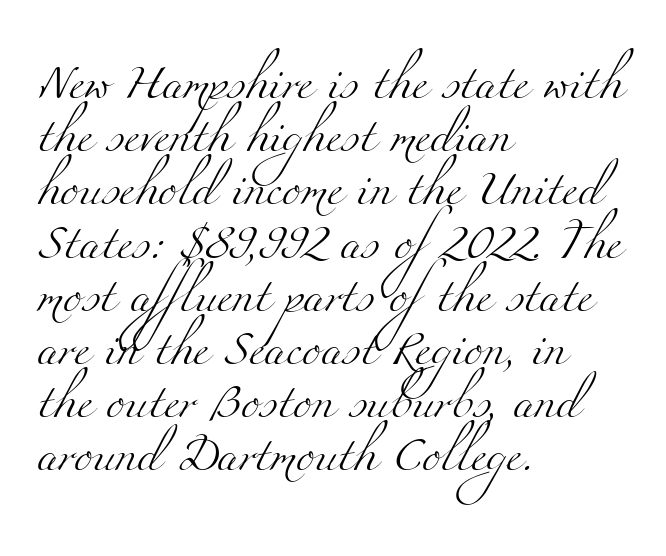
The image shows 35 px light, wide type; set left-aligned, normal line spacing (1.52x), normal letter spacing, not underlined; medium stroke contrast and a small x-height.
